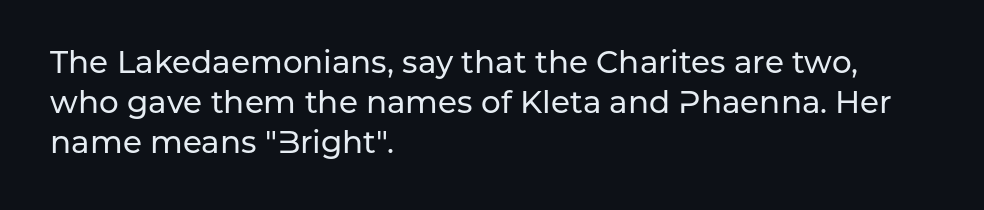
The image shows 31 px sans-serif type, upright; set left-aligned, normal line spacing (1.29x), normal letter spacing, not underlined; low stroke contrast and a medium x-height.
